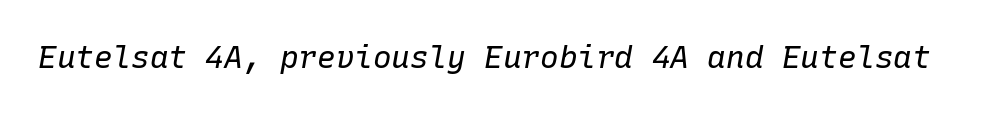
The gaps between neighbouring characters are ordinary and unremarkable. The specimen omits any rule beneath the text block's lines. Yep, that's italic — everything's leaning. A quiet, ordinary-to-light weight characterises the typeface. Is this a fixed-width face? Yes — each glyph sits in an identical cell.
